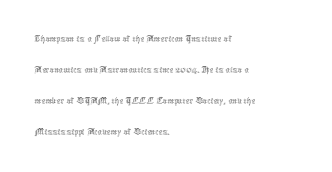
Q: Is the text bold? A: No.
Q: Is the text italic (slanted)? A: No, it is upright.
Q: Is the text underlined? A: No.
Q: How is the paragraph aligned? A: Left-aligned.
Q: Is the spacing between letters normal or unusually wide? A: Normal.
Q: Is the spacing between lines tight, normal or loose? A: Normal.
